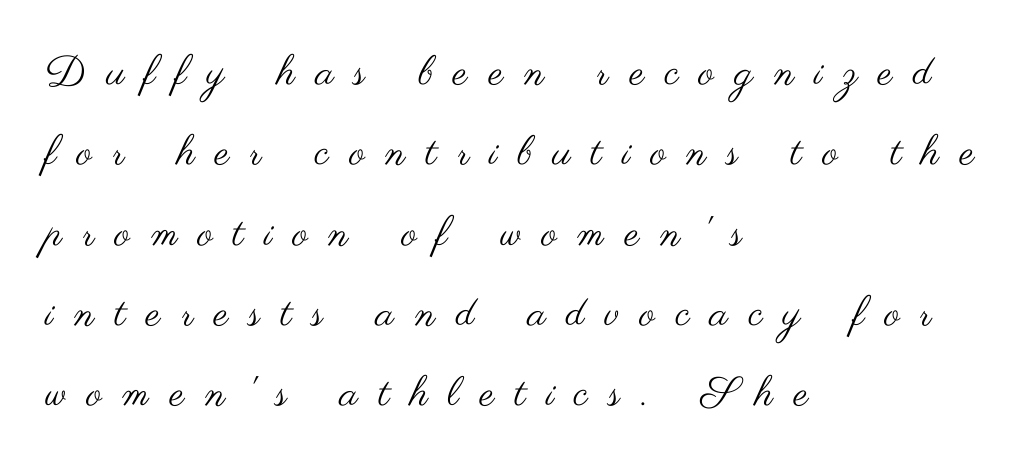
You can tell from the bare stems that sans-serif type was used. Each letter keeps its own natural width here, so spacing adapts to shape. Observe the wide spacing: letters keep a clear distance from each other. Quick note: interline space is abundant.
